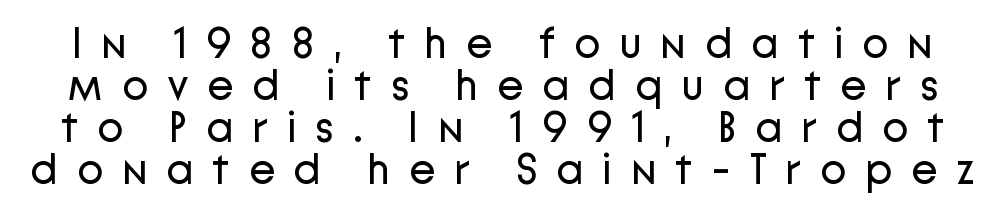
{"serif": "no", "italic": "no", "bold": "no", "weight": "regular", "width": "normal", "stroke_contrast": "low", "x_height": "medium", "monospaced": "no", "underline": "no", "line_spacing": "tight", "line_spacing_ratio": 0.98, "letter_spacing": "wide", "letter_spacing_em": 0.44, "glyph_px": 43}
